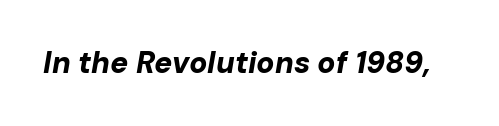
{"italic": "yes", "lean": "right", "slant_degrees": 10, "bold": "yes", "weight": "bold", "width": "normal", "stroke_contrast": "low", "x_height": "medium", "monospaced": "no", "underline": "no", "letter_spacing": "normal", "letter_spacing_em": 0.0, "glyph_px": 30}
